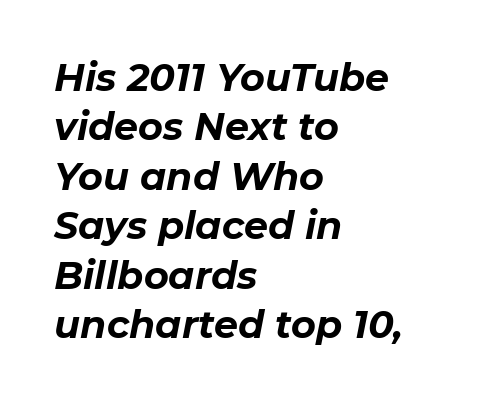
A dark, heavy texture on the line: the type is bold. Note the varied advance widths — an 'i' is clearly narrower than an 'm'. When letters slant like this, we call the style italic. Regarding leading, the lines here are spaced in the standard way. One-word summary of the alignment: left.
